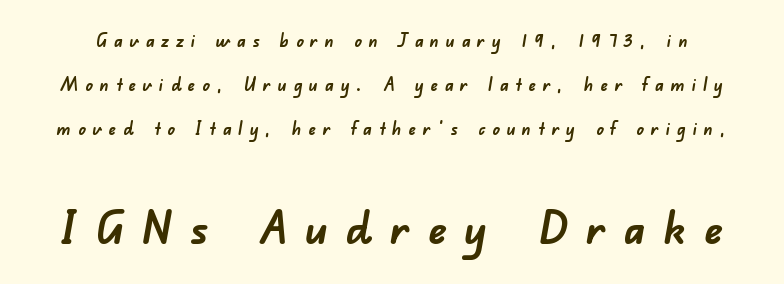
{"serif": "no", "bold": "yes", "weight": "semibold", "width": "normal", "stroke_contrast": "low", "x_height": "small", "monospaced": "no", "underline": "no", "line_spacing": "loose", "line_spacing_ratio": 2.44, "letter_spacing": "wide", "letter_spacing_em": 0.38, "larger_block": "second", "size_ratio": 2.56, "glyph_px": 46}
